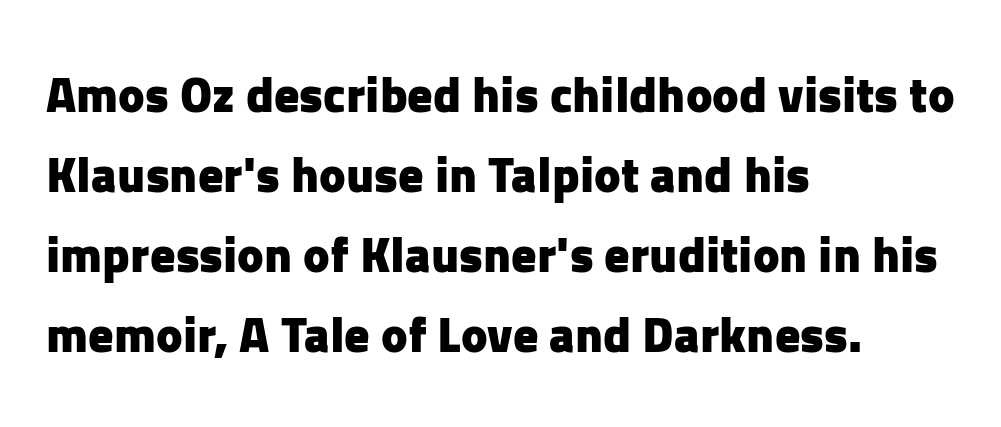
Q: Is the text bold? A: Yes.
Q: Is the text italic (slanted)? A: No, it is upright.
Q: Is the typeface a serif or a sans-serif typeface? A: Sans-serif.
Q: Is the text underlined? A: No.
Q: How is the paragraph aligned? A: Left-aligned.
Q: Is the spacing between letters normal or unusually wide? A: Normal.
Q: Is the spacing between lines tight, normal or loose? A: Normal.
Q: Width (condensed, normal, or wide)? A: Normal.
Q: Stroke contrast? A: Low.
Q: x-height? A: Medium.
Q: Monospaced? A: No.
